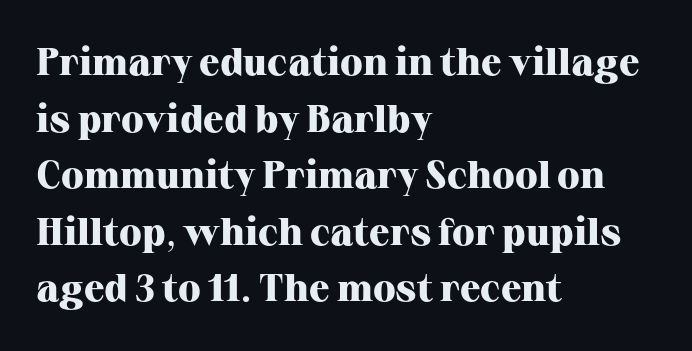
The type sits square on the baseline with zero lean. The setting favours the left margin, as ordinary paragraphs usually do. The glyphs in this specimen are seriffed. Think of a printed novel: that variable character pitch is what you see here. There is no visible air inserted between adjacent glyphs.
